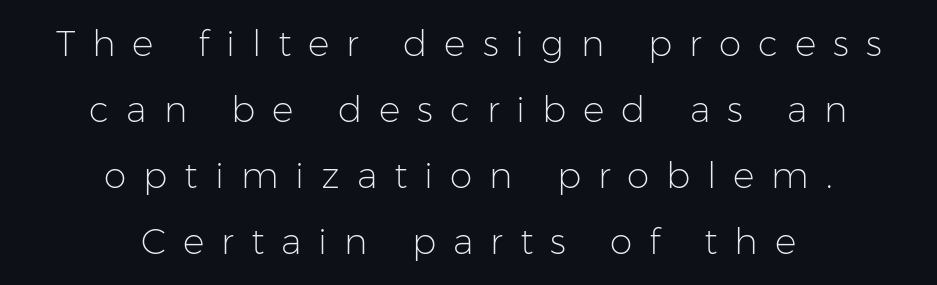
Classification — sans serif. Letter spacing: wide. Layout note: lines centered. Posture: straight, roman, zero tilt. The face used here is proportionally spaced, like ordinary book or web type. Lines of text with bare space underneath.
